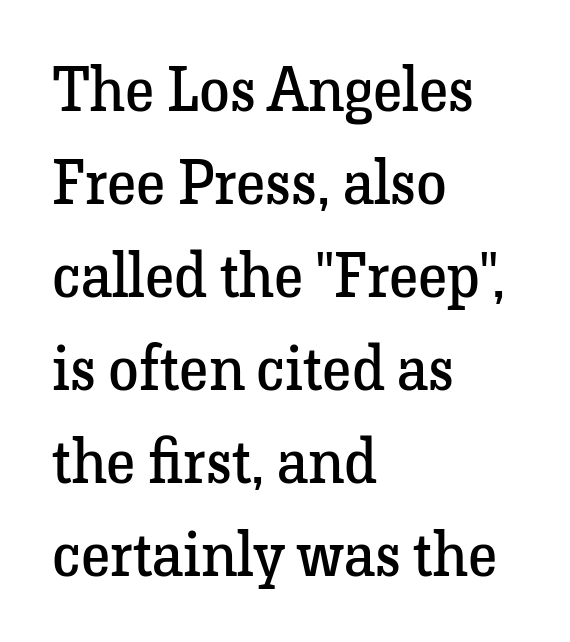
{"serif": "yes", "italic": "no", "bold": "no", "weight": "regular", "width": "normal", "stroke_contrast": "low", "x_height": "medium", "monospaced": "no", "underline": "no", "align": "left", "line_spacing": "normal", "line_spacing_ratio": 1.5, "letter_spacing": "normal", "letter_spacing_em": 0.0, "glyph_px": 62}
